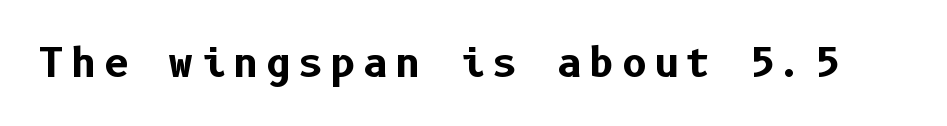
The image shows 39 px bold sans-serif type, upright; set not underlined; low stroke contrast and a medium x-height.
